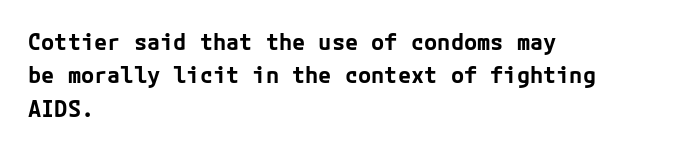
The image shows 22 px bold type, upright; set left-aligned, normal line spacing (1.52x), normal letter spacing, not underlined.
